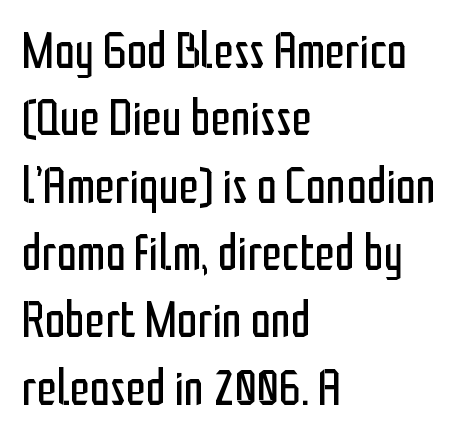
{"serif": "no", "italic": "no", "bold": "no", "weight": "regular", "width": "condensed", "stroke_contrast": "low", "x_height": "medium", "monospaced": "no", "underline": "no", "align": "left", "line_spacing": "normal", "line_spacing_ratio": 1.32, "letter_spacing": "normal", "letter_spacing_em": 0.0, "glyph_px": 51}
